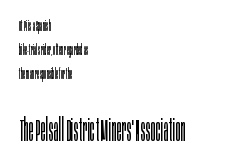
{"serif": "no", "italic": "no", "bold": "no", "weight": "light", "width": "condensed", "stroke_contrast": "low", "x_height": "large", "monospaced": "no", "underline": "no", "align": "left", "line_spacing_ratio": 1.71, "letter_spacing": "normal", "letter_spacing_em": 0.0, "larger_block": "second", "size_ratio": 2.21, "glyph_px": 31}
